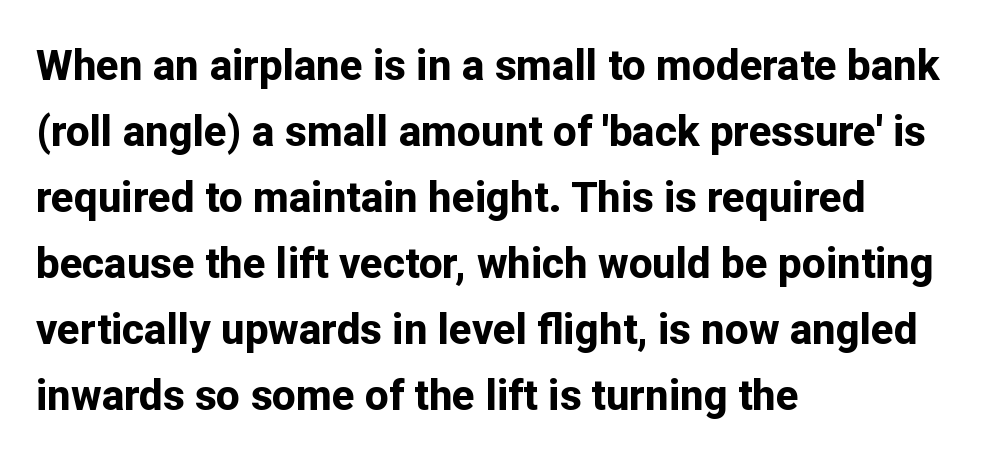
{"serif": "no", "italic": "no", "bold": "yes", "weight": "bold", "width": "normal", "stroke_contrast": "low", "x_height": "medium", "monospaced": "no", "underline": "no", "align": "left", "line_spacing": "normal", "line_spacing_ratio": 1.57, "letter_spacing": "normal", "letter_spacing_em": 0.0, "glyph_px": 42}
